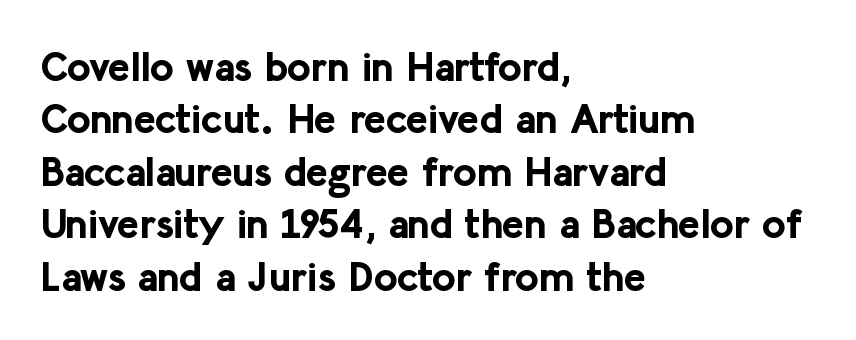
Observe the ordinary spacing: letters are neighbours, not strangers. Leading: standard. The passage shown is emphatically bold. When letters stand straight like this, we call the style roman or upright. The rendering uses natural spacing where letterforms have individual widths. Type without underlining.
